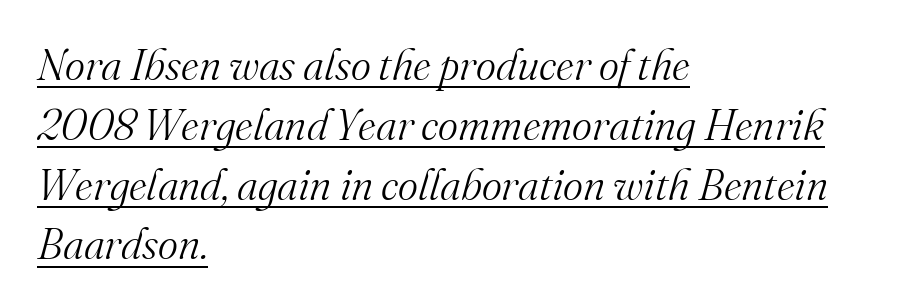
{"serif": "yes", "italic": "yes", "lean": "right", "slant_degrees": 16, "bold": "no", "weight": "light", "width": "normal", "stroke_contrast": "medium", "x_height": "small", "monospaced": "no", "underline": "yes", "align": "left", "line_spacing": "normal", "line_spacing_ratio": 1.39, "letter_spacing": "normal", "letter_spacing_em": 0.0, "glyph_px": 43}
